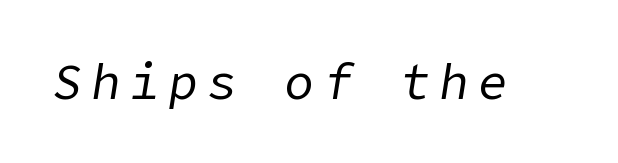
Heaviness? Minimal to ordinary, like unemphasized prose. The letters are slanted; this is an italic face. Anything drawn beneath the words? Only blank space.
